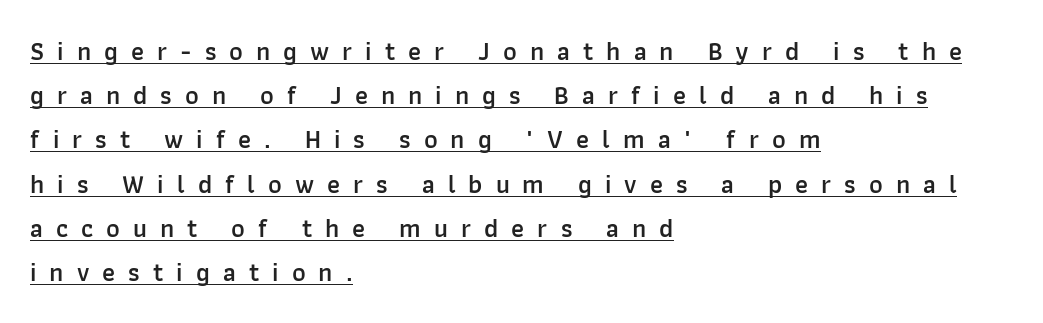
Designer's note — italics off, roman on. The rendering uses a semibold face; strokes are thickened but not to full bold. The gaps between neighbouring characters are conspicuously large. Check the space under the baseline: a stroke is drawn there.
